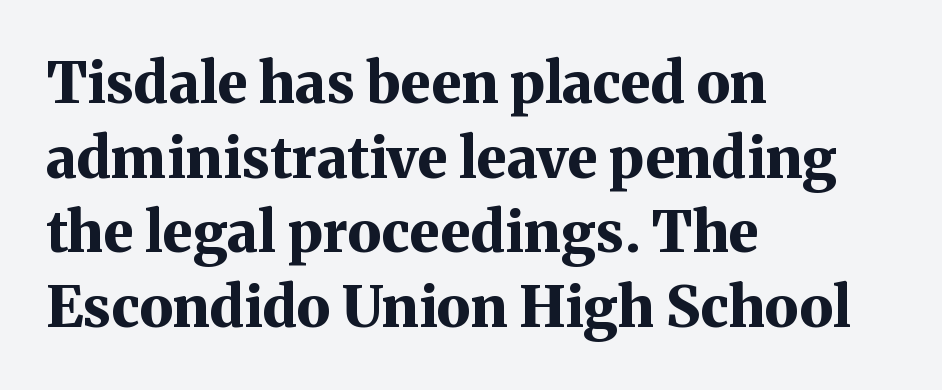
The image shows 57 px bold serif type, upright; set left-aligned, normal line spacing (1.31x), normal letter spacing, not underlined; medium stroke contrast and a medium x-height.
